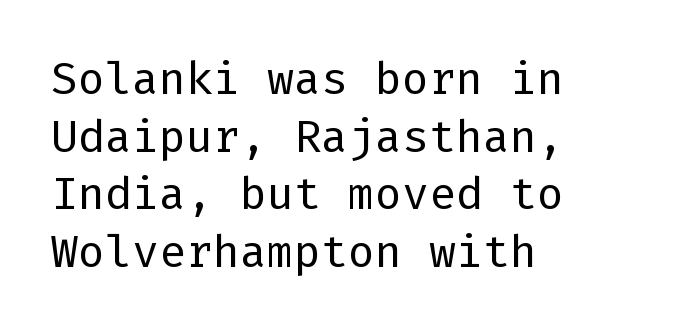
{"serif": "no", "italic": "no", "bold": "no", "weight": "regular", "width": "normal", "stroke_contrast": "low", "x_height": "medium", "underline": "no", "align": "left", "line_spacing": "normal", "line_spacing_ratio": 1.28, "letter_spacing": "normal", "letter_spacing_em": 0.0, "glyph_px": 45}
